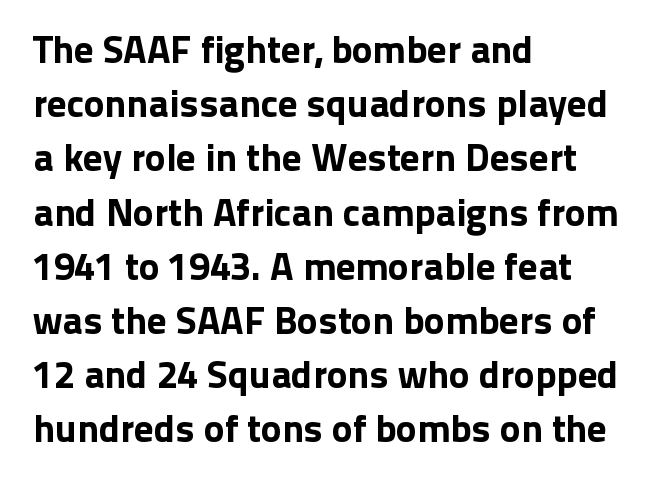
The area under the type is left untouched. A typesetter would call this proportional, since set widths differ per character. The leading is moderate, giving the passage an even texture. Notice how the stems are strictly vertical — no italics here.
